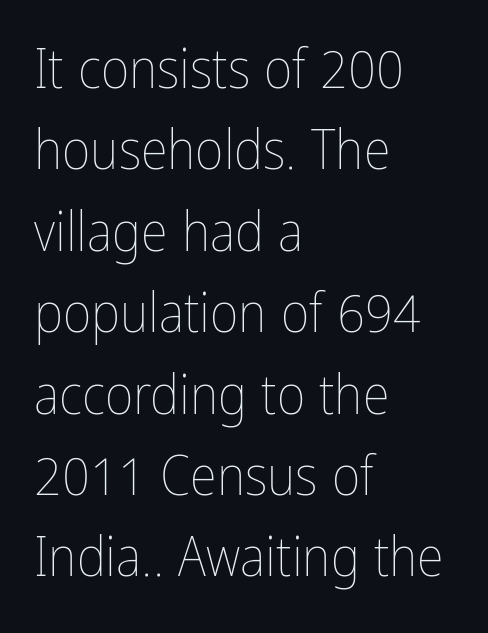
The image shows 55 px thin, condensed type, upright; set left-aligned, normal line spacing (1.48x), normal letter spacing, not underlined; low stroke contrast and a medium x-height.
